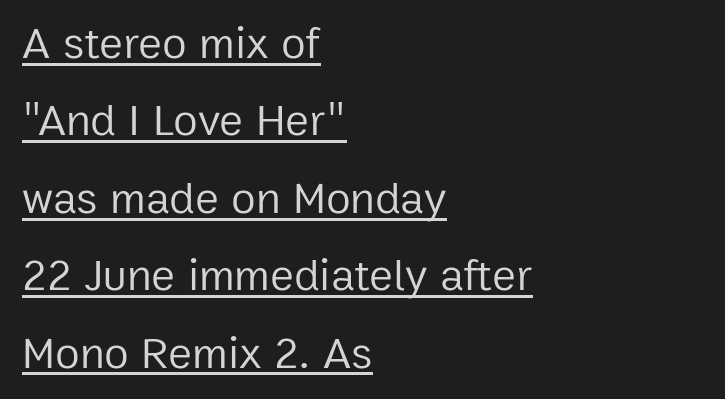
Q: Is the text bold? A: No.
Q: Is the text italic (slanted)? A: No, it is upright.
Q: Is the typeface a serif or a sans-serif typeface? A: Sans-serif.
Q: Is the text underlined? A: Yes.
Q: How is the paragraph aligned? A: Left-aligned.
Q: Is the spacing between letters normal or unusually wide? A: Normal.
Q: Width (condensed, normal, or wide)? A: Normal.
Q: Stroke contrast? A: Low.
Q: x-height? A: Medium.
Q: Monospaced? A: No.
